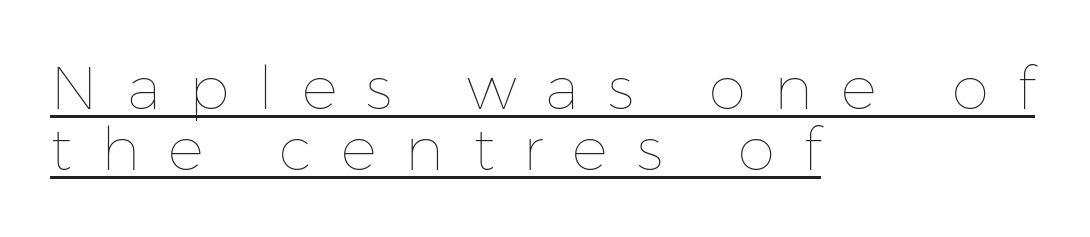
Q: Is the text bold? A: No.
Q: Is the text italic (slanted)? A: No, it is upright.
Q: Is the text underlined? A: Yes.
Q: How is the paragraph aligned? A: Left-aligned.
Q: Is the spacing between letters normal or unusually wide? A: Unusually wide.
Q: Is the spacing between lines tight, normal or loose? A: Tight.
Q: Width (condensed, normal, or wide)? A: Normal.
Q: Stroke contrast? A: Low.
Q: x-height? A: Medium.
Q: Monospaced? A: No.
